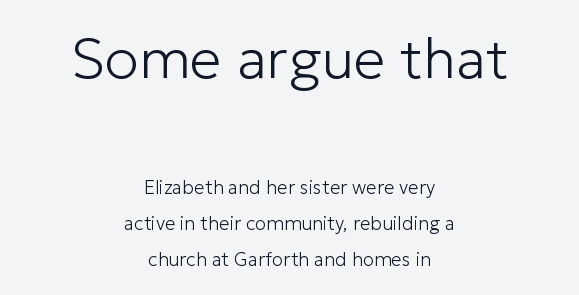
Q: Is the text bold? A: No.
Q: Is the text italic (slanted)? A: No, it is upright.
Q: Is the typeface a serif or a sans-serif typeface? A: Sans-serif.
Q: Is the text underlined? A: No.
Q: How is the paragraph aligned? A: Centered.
Q: Is the spacing between letters normal or unusually wide? A: Normal.
Q: Which block of text is set in a larger size, the first (top) or the second (bottom)? A: The first (top) one.
Q: Width (condensed, normal, or wide)? A: Normal.
Q: Stroke contrast? A: Low.
Q: x-height? A: Medium.
Q: Monospaced? A: No.
